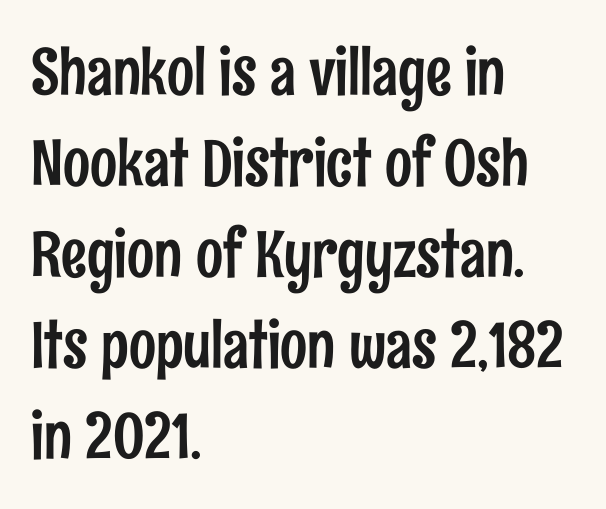
Q: Is the text italic (slanted)? A: No, it is upright.
Q: Is the typeface a serif or a sans-serif typeface? A: Sans-serif.
Q: Is the text underlined? A: No.
Q: How is the paragraph aligned? A: Left-aligned.
Q: Is the spacing between letters normal or unusually wide? A: Normal.
Q: Is the spacing between lines tight, normal or loose? A: Normal.
Q: Width (condensed, normal, or wide)? A: Condensed.
Q: Stroke contrast? A: Low.
Q: x-height? A: Medium.
Q: Monospaced? A: No.
